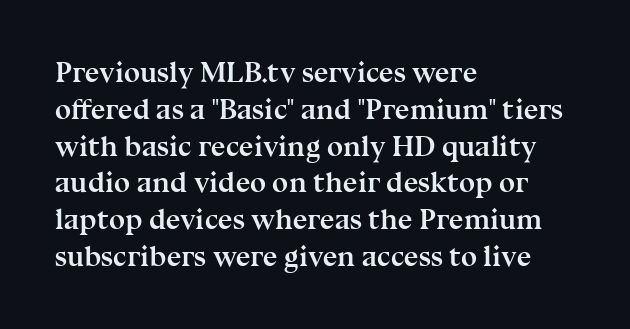
{"serif": "yes", "italic": "no", "bold": "yes", "weight": "semibold", "width": "normal", "stroke_contrast": "medium", "x_height": "medium", "monospaced": "no", "underline": "no", "align": "left", "line_spacing": "normal", "line_spacing_ratio": 1.27, "letter_spacing": "normal", "letter_spacing_em": 0.0, "glyph_px": 29}
